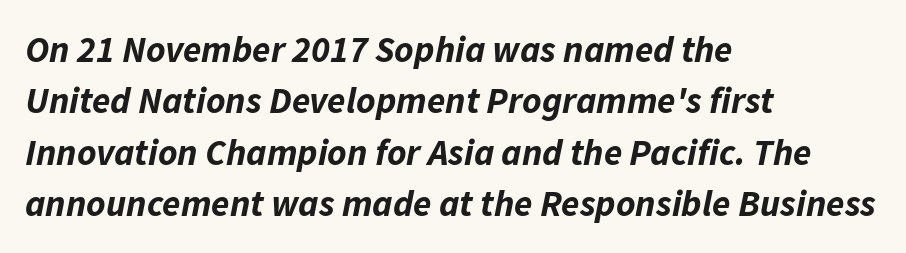
A full-strength bold gives these letters their thick strokes. Observe the lean: these are italic letterforms. You could not count columns in this text — the font is proportionally spaced. The type is set solid horizontally, with unmodified tracking.
